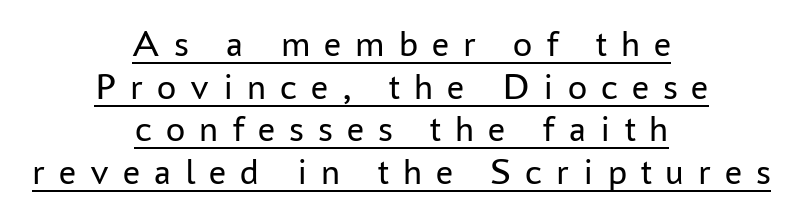
Q: Is the text bold? A: No.
Q: Is the text italic (slanted)? A: No, it is upright.
Q: Is the typeface a serif or a sans-serif typeface? A: Sans-serif.
Q: Is the text underlined? A: Yes.
Q: How is the paragraph aligned? A: Centered.
Q: Is the spacing between letters normal or unusually wide? A: Unusually wide.
Q: Is the spacing between lines tight, normal or loose? A: Tight.
Q: Width (condensed, normal, or wide)? A: Normal.
Q: Stroke contrast? A: Low.
Q: x-height? A: Medium.
Q: Monospaced? A: No.
